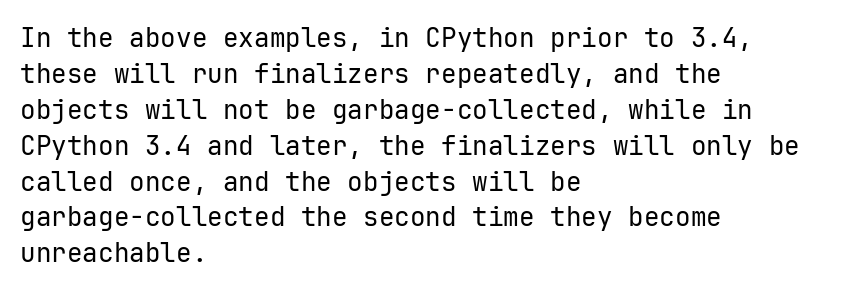
The image shows 26 px text type, upright; set left-aligned, normal line spacing (1.38x), normal letter spacing, not underlined.
